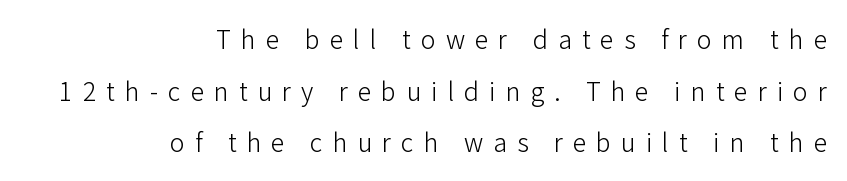
The specimen reads as upright at a glance. Nothing heavy about these letters — not bold at all. The paragraph shown leans on its right margin. Loosely led — the rows are spread out.
